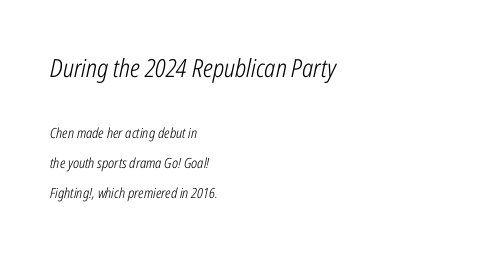
Q: Is the text bold? A: No.
Q: Is the text italic (slanted)? A: Yes, it leans right by about 12 degrees.
Q: Is the text underlined? A: No.
Q: How is the paragraph aligned? A: Left-aligned.
Q: Is the spacing between letters normal or unusually wide? A: Normal.
Q: Is the spacing between lines tight, normal or loose? A: Loose.
Q: Which block of text is set in a larger size, the first (top) or the second (bottom)? A: The first (top) one.
